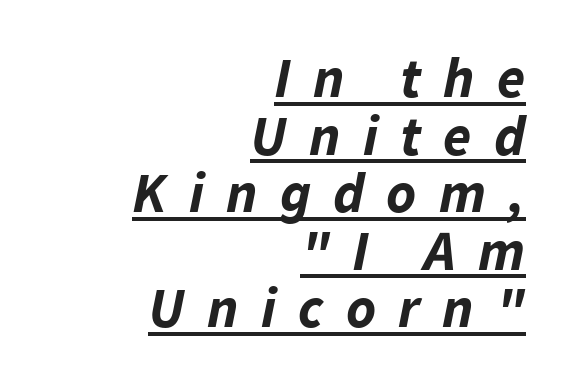
The image shows 57 px bold type, italic (leaning right); set right-aligned, tight line spacing (1.01x), unusually wide letter spacing (+0.39 em), underlined; low stroke contrast and a medium x-height.
